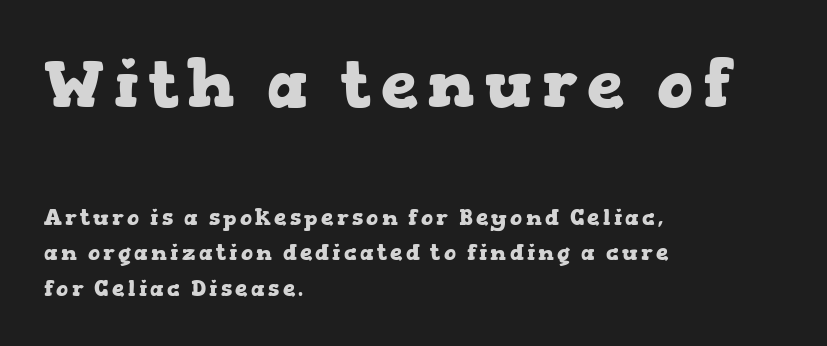
The image shows 66 px heavy, wide serif type, upright; set left-aligned, normal line spacing (1.62x), not underlined; the first (top) block is 3.0x larger; low stroke contrast and a medium x-height.
